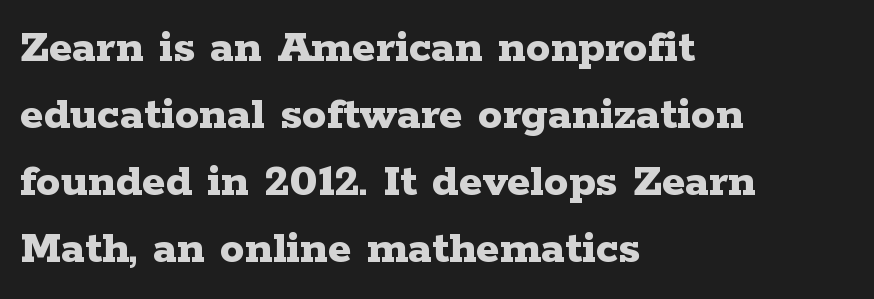
{"serif": "yes", "italic": "no", "bold": "yes", "weight": "bold", "width": "wide", "stroke_contrast": "low", "x_height": "medium", "monospaced": "no", "underline": "no", "align": "left", "line_spacing": "normal", "line_spacing_ratio": 1.37, "letter_spacing": "normal", "letter_spacing_em": 0.0, "glyph_px": 49}
